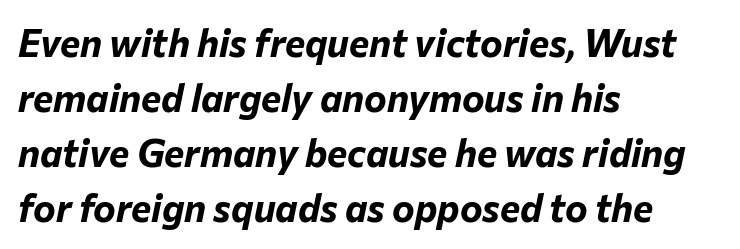
{"italic": "yes", "lean": "right", "slant_degrees": 12, "bold": "yes", "weight": "bold", "width": "normal", "stroke_contrast": "low", "x_height": "medium", "monospaced": "no", "underline": "no", "align": "left", "line_spacing": "normal", "line_spacing_ratio": 1.45, "letter_spacing": "normal", "letter_spacing_em": 0.0, "glyph_px": 38}
